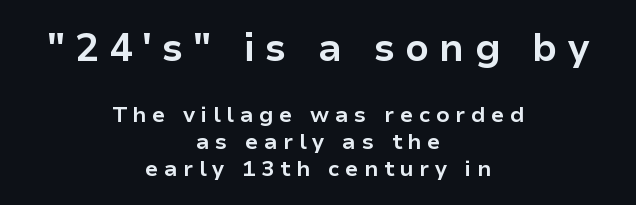
Q: Is the text bold? A: Yes.
Q: Is the text italic (slanted)? A: No, it is upright.
Q: Is the typeface a serif or a sans-serif typeface? A: Sans-serif.
Q: Is the text underlined? A: No.
Q: How is the paragraph aligned? A: Centered.
Q: Is the spacing between letters normal or unusually wide? A: Unusually wide.
Q: Which block of text is set in a larger size, the first (top) or the second (bottom)? A: The first (top) one.
Q: Width (condensed, normal, or wide)? A: Normal.
Q: Stroke contrast? A: Low.
Q: x-height? A: Medium.
Q: Monospaced? A: No.
